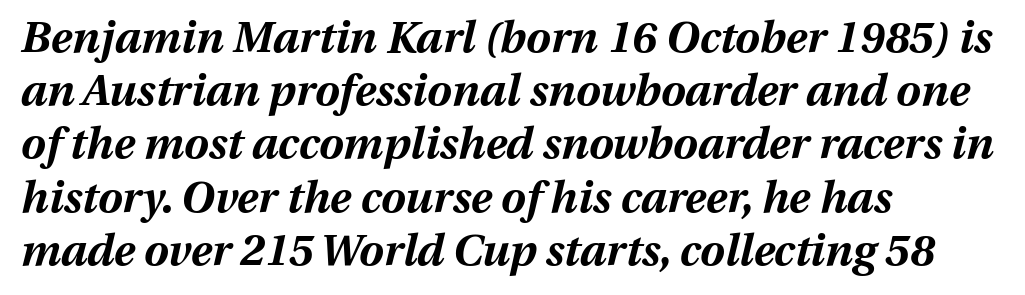
{"italic": "yes", "lean": "right", "slant_degrees": 13, "bold": "yes", "weight": "bold", "width": "normal", "stroke_contrast": "medium", "x_height": "medium", "monospaced": "no", "underline": "no", "align": "left", "line_spacing_ratio": 1.21, "letter_spacing": "normal", "letter_spacing_em": 0.0, "glyph_px": 44}
